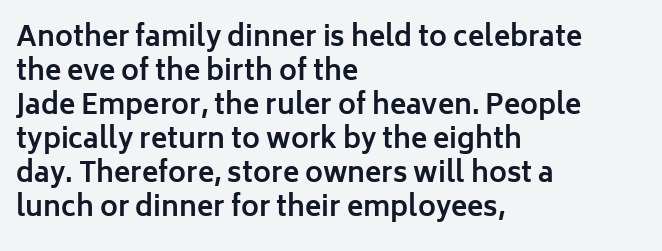
{"italic": "no", "bold": "yes", "underline": "no", "align": "left", "line_spacing": "normal", "line_spacing_ratio": 1.26, "letter_spacing": "normal", "letter_spacing_em": 0.0, "glyph_px": 27}
